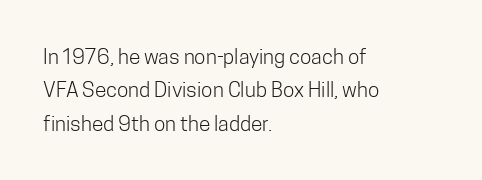
How would I describe the line gaps? Plain and ordinary. Weight: in the light-to-regular range. The type is set solid horizontally, with unmodified tracking. The lines are quadded left.
